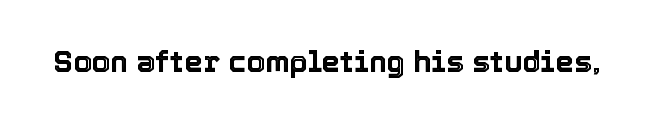
The image shows 30 px text type, upright; set normal letter spacing, not underlined; a medium x-height.
